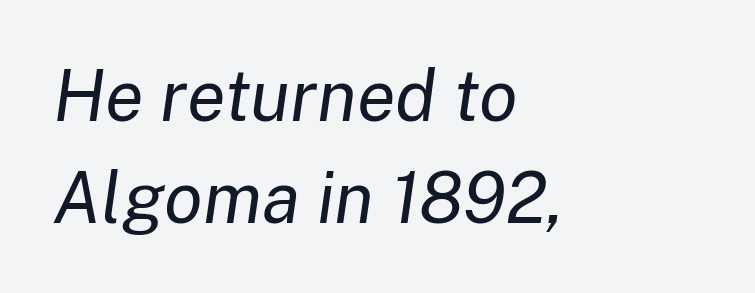
Descenders hang freely into open space. Vertical spacing — default. The face looks like a standard text weight, possibly lighter. The passage shown is typed in a proportional face where columns would drift.
